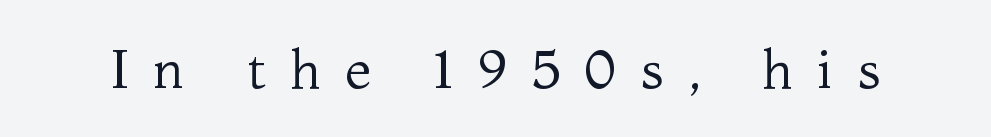
Bold? No — there's no thickening of the strokes. Each letter keeps its own natural width here, so spacing adapts to shape. Spacing between characters has been opened up far beyond the box default. Is there any slant? The stems are plumb. Each letter's strokes conclude with small projecting serifs. The baseline area is clear.
